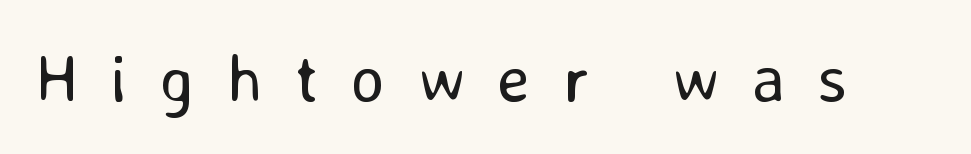
The image shows 67 px regular-weight sans-serif type, upright; set unusually wide letter spacing (+0.48 em), not underlined; low stroke contrast and a medium x-height.
